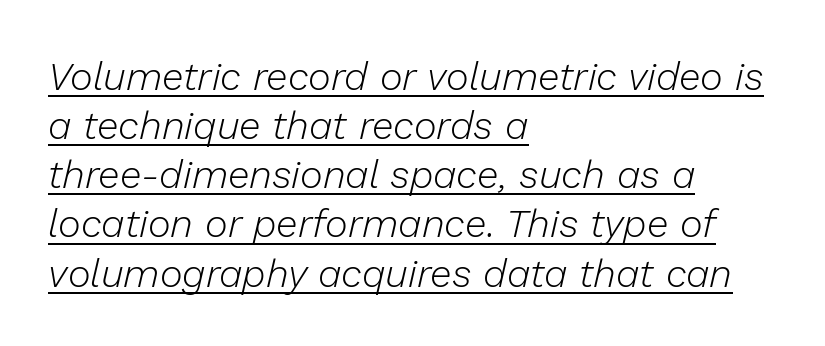
You could not count columns in this text — the font is proportionally spaced. Compared with typical paragraphs, the rows here are spaced about the same. Compared with a centered layout, this one pins lines to the left instead. The face used here is rendered with its standard letterfit. Beneath each row of characters lies a ruled line. The typesetting does not lean heavy: it is not bold.
